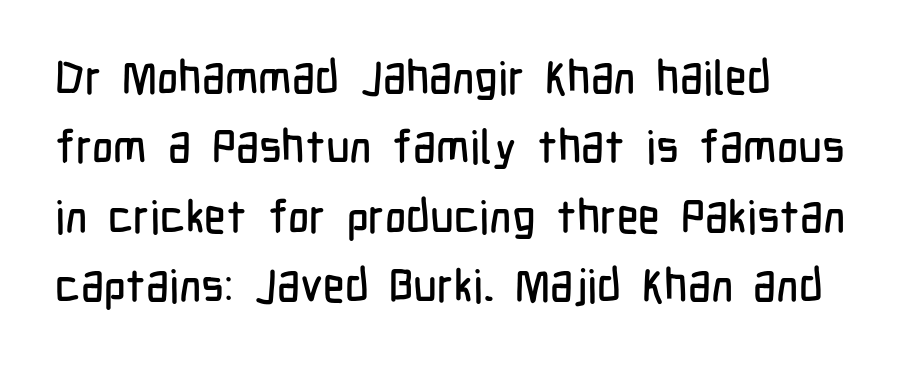
The image shows 46 px condensed sans-serif type, upright; set left-aligned, normal line spacing (1.51x), normal letter spacing, not underlined; low stroke contrast and a medium x-height.
